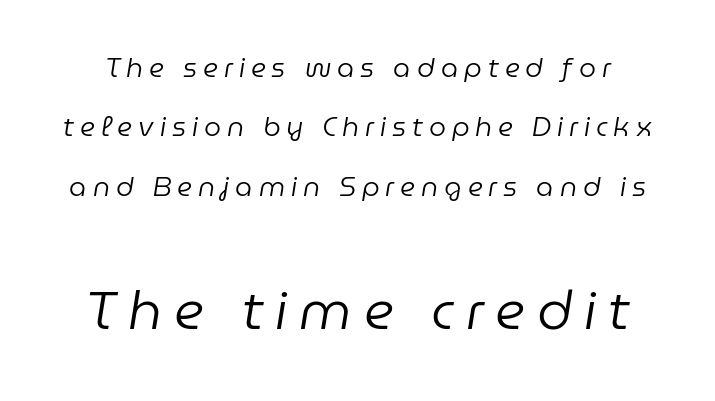
The image shows 54 px regular-weight type, italic (leaning right); set loose line spacing (2.2x), unusually wide letter spacing (+0.22 em), not underlined; the second (bottom) block is 2.0x larger; low stroke contrast and a medium x-height.
